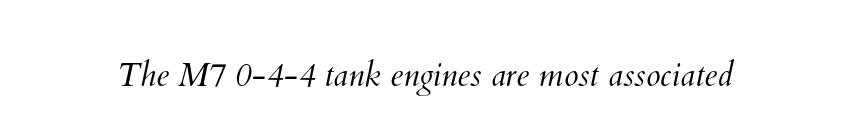
{"bold": "no", "weight": "light", "width": "normal", "stroke_contrast": "medium", "x_height": "small", "monospaced": "no", "underline": "no", "letter_spacing": "normal", "letter_spacing_em": 0.0, "glyph_px": 33}
